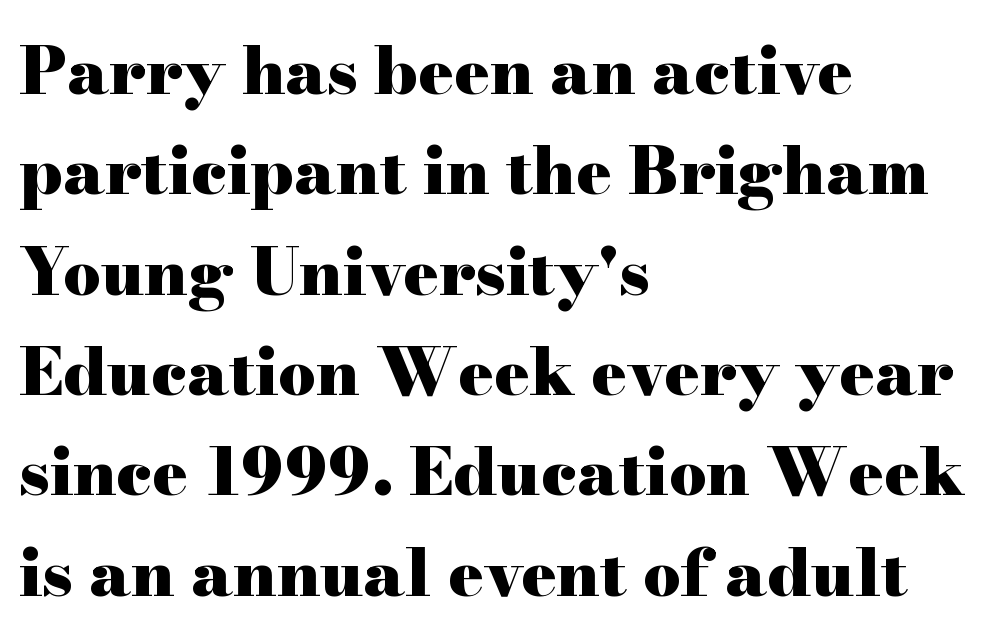
The image shows 66 px heavy, wide serif type, upright; set left-aligned, normal line spacing (1.52x), normal letter spacing, not underlined; high stroke contrast and a small x-height.
